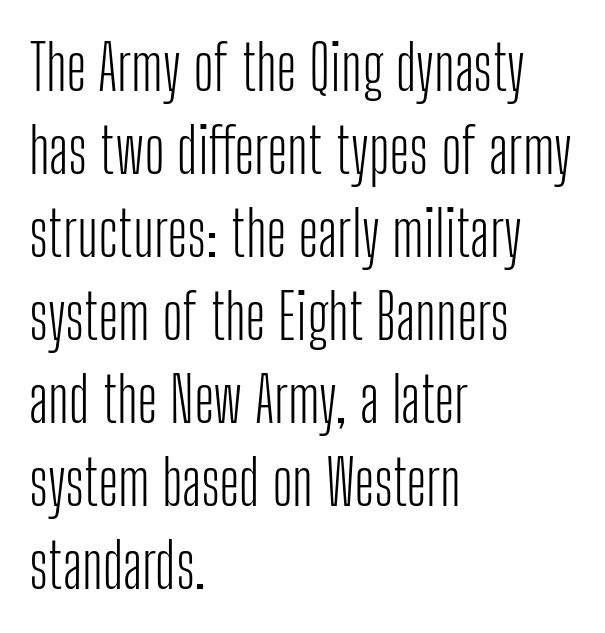
The image shows 62 px light, condensed sans-serif type, upright; set left-aligned, normal line spacing (1.34x), normal letter spacing, not underlined; low stroke contrast and a medium x-height.
